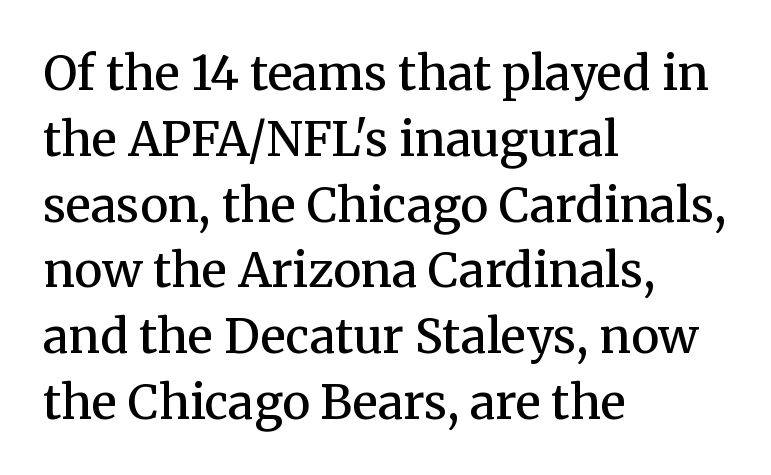
{"serif": "yes", "italic": "no", "bold": "semi", "weight": "semibold", "width": "normal", "stroke_contrast": "medium", "x_height": "medium", "monospaced": "no", "underline": "no", "align": "left", "line_spacing": "normal", "line_spacing_ratio": 1.4, "letter_spacing": "normal", "letter_spacing_em": 0.0, "glyph_px": 47}
